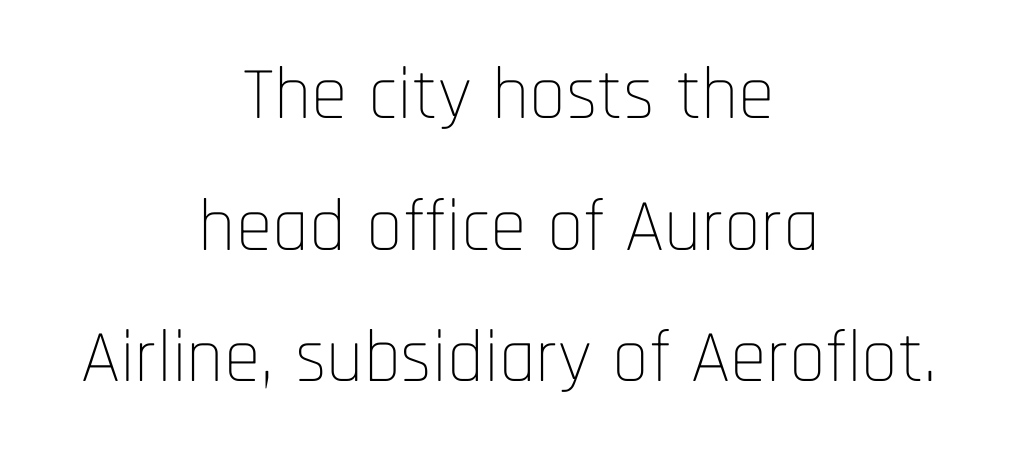
Q: Is the text bold? A: No.
Q: Is the text italic (slanted)? A: No, it is upright.
Q: Is the typeface a serif or a sans-serif typeface? A: Sans-serif.
Q: Is the text underlined? A: No.
Q: How is the paragraph aligned? A: Centered.
Q: Is the spacing between letters normal or unusually wide? A: Normal.
Q: Width (condensed, normal, or wide)? A: Condensed.
Q: Stroke contrast? A: Low.
Q: x-height? A: Large.
Q: Monospaced? A: No.
